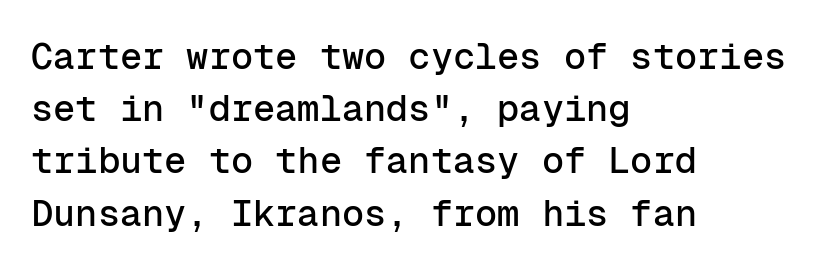
The rendering uses typewriter-style spacing with identical character cells. Layout note: lines flush left. The text was rendered using a sans face with plain stroke endings. The rendering uses a moderate line-height, typical for paragraphs. Honestly, the letter spacing is just normal — you wouldn't notice it. Check under the words: just untouched page.
